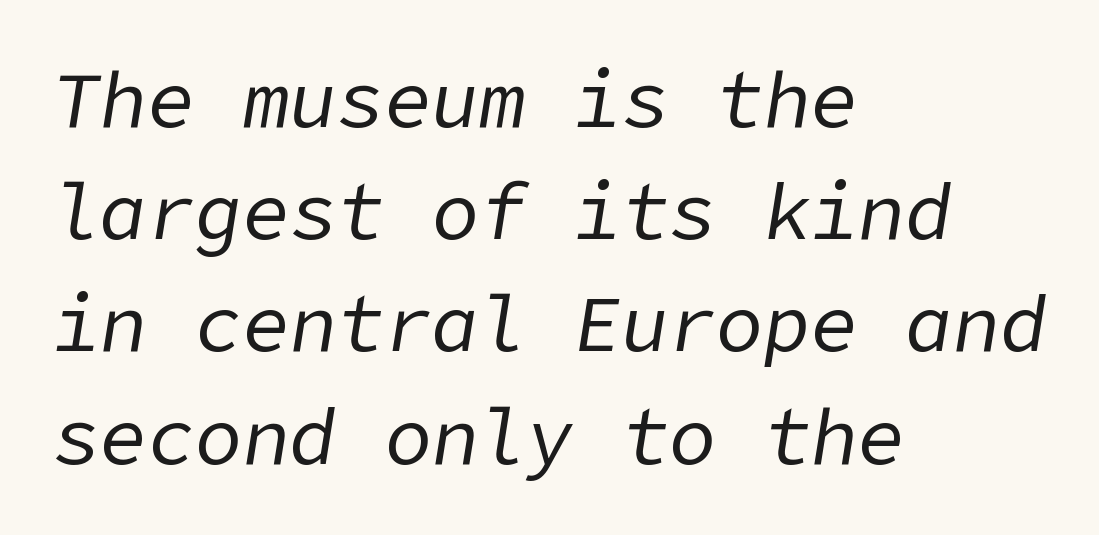
Q: Is the text bold? A: No.
Q: Is the text italic (slanted)? A: Yes, it leans right by about 9 degrees.
Q: Is the text underlined? A: No.
Q: How is the paragraph aligned? A: Left-aligned.
Q: Is the spacing between letters normal or unusually wide? A: Normal.
Q: Is the spacing between lines tight, normal or loose? A: Normal.
Q: Width (condensed, normal, or wide)? A: Normal.
Q: Stroke contrast? A: Low.
Q: x-height? A: Medium.
